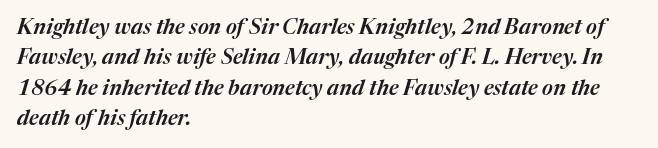
The image shows 21 px text type, italic (leaning right); set left-aligned, normal line spacing (1.45x), normal letter spacing, not underlined.
